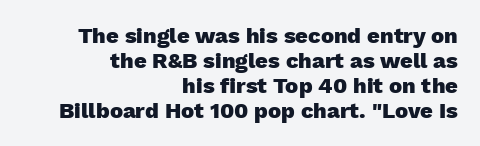
The image shows 22 px bold type, upright; set right-aligned, tight line spacing (1.13x), normal letter spacing, not underlined.
